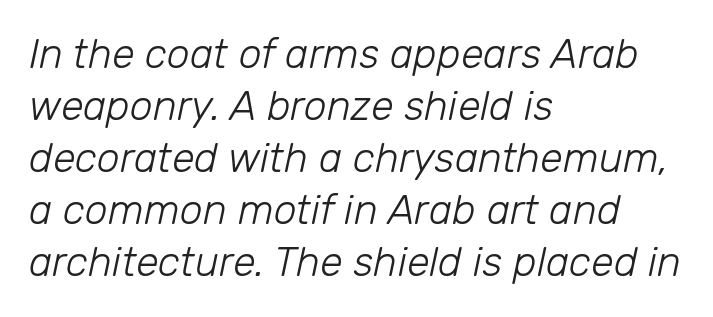
The zone under the glyphs is completely vacant. Each letter keeps its own natural width here, so spacing adapts to shape. In terms of letterspacing, this is plain default setting. The lines are quadded left.
